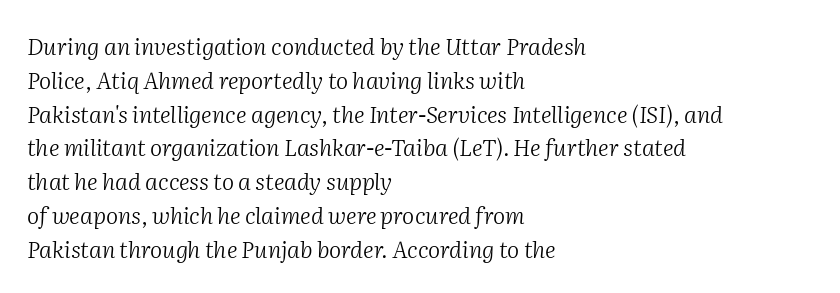
Q: Is the text bold? A: No.
Q: Is the text italic (slanted)? A: Yes, it leans right by about 2 degrees.
Q: Is the text underlined? A: No.
Q: How is the paragraph aligned? A: Left-aligned.
Q: Is the spacing between letters normal or unusually wide? A: Normal.
Q: Is the spacing between lines tight, normal or loose? A: Normal.
